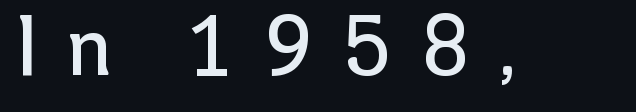
The image shows 77 px regular-weight sans-serif type, upright; set unusually wide letter spacing (+0.41 em), not underlined; low stroke contrast and a medium x-height.
